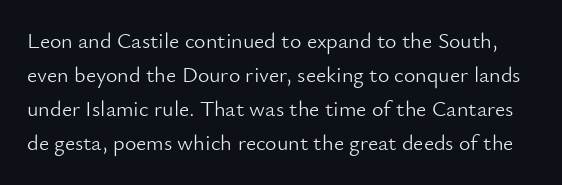
The image shows 22 px text type, upright; set normal line spacing (1.55x), normal letter spacing, not underlined.
